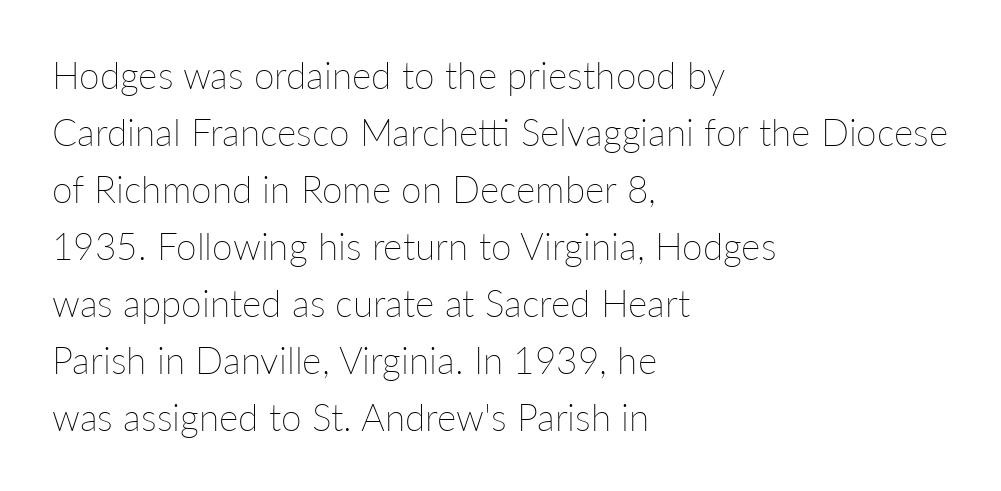
Q: Is the text bold? A: No.
Q: Is the text italic (slanted)? A: No, it is upright.
Q: Is the text underlined? A: No.
Q: How is the paragraph aligned? A: Left-aligned.
Q: Is the spacing between letters normal or unusually wide? A: Normal.
Q: Is the spacing between lines tight, normal or loose? A: Normal.
Q: Width (condensed, normal, or wide)? A: Normal.
Q: Stroke contrast? A: Low.
Q: x-height? A: Medium.
Q: Monospaced? A: No.
